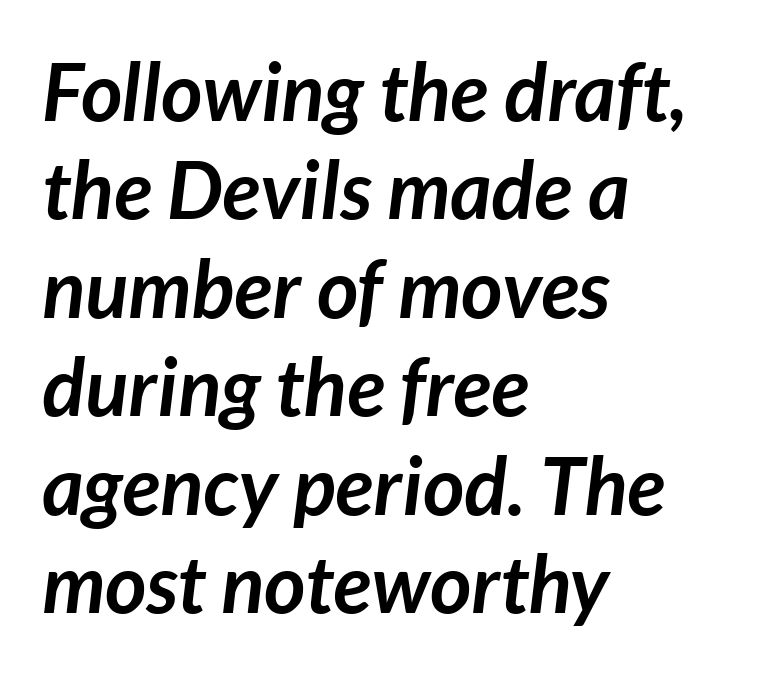
The image shows 80 px semibold type, italic (leaning right); set left-aligned, line spacing 1.23x, normal letter spacing, not underlined; low stroke contrast and a medium x-height.
